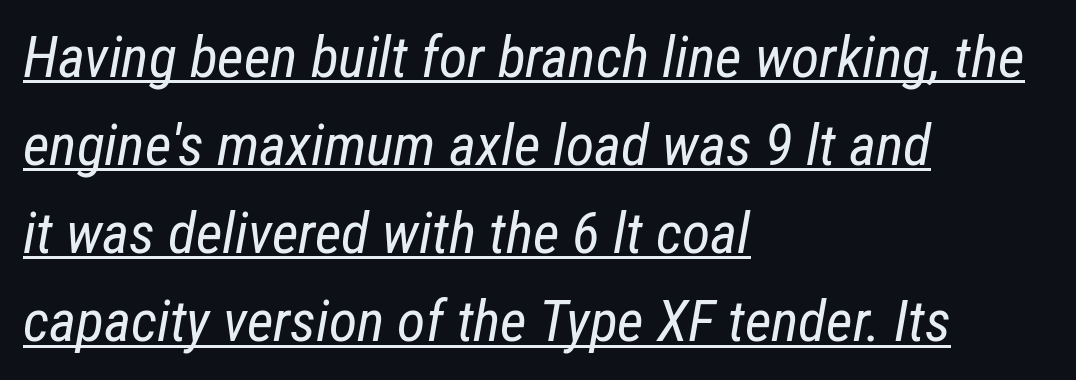
{"italic": "yes", "lean": "right", "slant_degrees": 12, "bold": "no", "weight": "regular", "width": "condensed", "stroke_contrast": "low", "x_height": "medium", "monospaced": "no", "underline": "yes", "align": "left", "line_spacing": "normal", "line_spacing_ratio": 1.52, "letter_spacing": "normal", "letter_spacing_em": 0.0, "glyph_px": 58}
